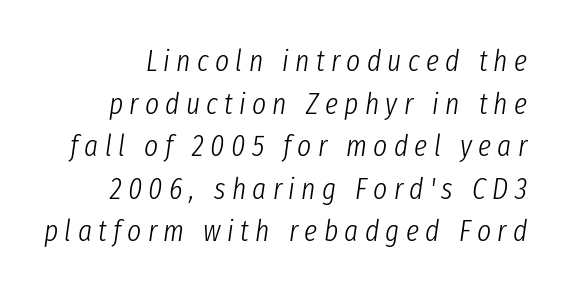
The image shows 30 px light, condensed type, italic (leaning right); set normal line spacing (1.42x), unusually wide letter spacing (+0.21 em), not underlined; low stroke contrast and a medium x-height.
